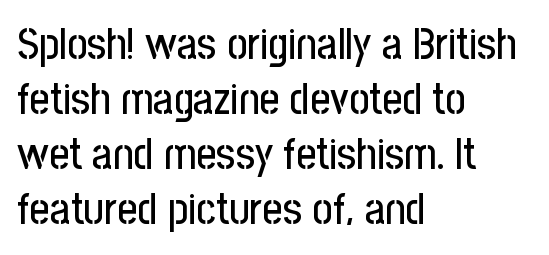
Q: Is the text italic (slanted)? A: No, it is upright.
Q: Is the typeface a serif or a sans-serif typeface? A: Sans-serif.
Q: Is the text underlined? A: No.
Q: How is the paragraph aligned? A: Left-aligned.
Q: Is the spacing between letters normal or unusually wide? A: Normal.
Q: Is the spacing between lines tight, normal or loose? A: Normal.
Q: Width (condensed, normal, or wide)? A: Condensed.
Q: Stroke contrast? A: Low.
Q: x-height? A: Medium.
Q: Monospaced? A: No.
